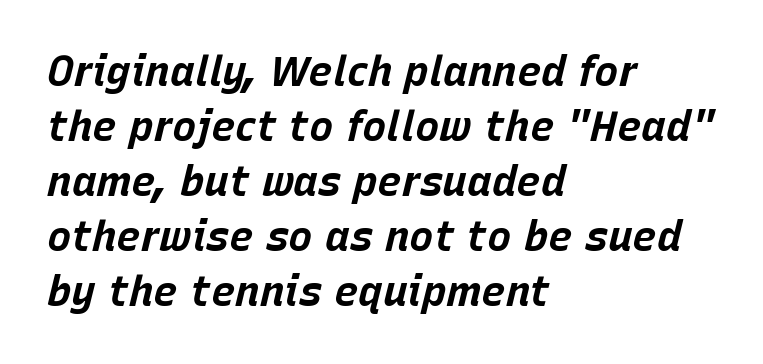
{"italic": "yes", "lean": "right", "slant_degrees": 15, "bold": "yes", "weight": "bold", "width": "normal", "stroke_contrast": "low", "x_height": "large", "monospaced": "no", "underline": "no", "align": "left", "line_spacing": "normal", "line_spacing_ratio": 1.34, "letter_spacing": "normal", "letter_spacing_em": 0.0, "glyph_px": 41}
